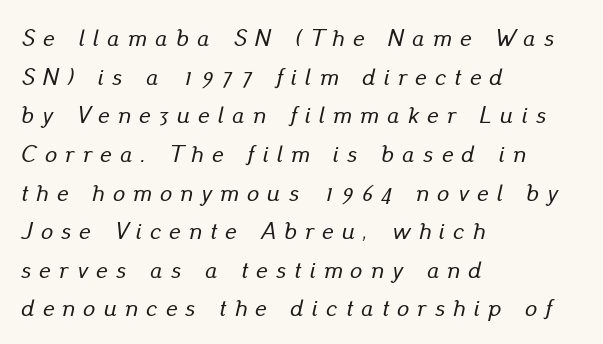
Q: Is the text italic (slanted)? A: Yes, it leans right by about 13 degrees.
Q: Is the text underlined? A: No.
Q: How is the paragraph aligned? A: Left-aligned.
Q: Is the spacing between letters normal or unusually wide? A: Unusually wide.
Q: Is the spacing between lines tight, normal or loose? A: Normal.
